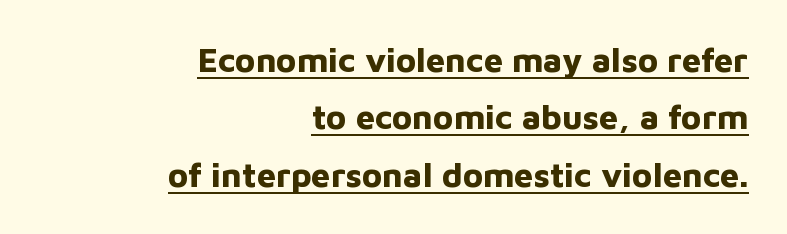
{"serif": "no", "italic": "no", "bold": "yes", "weight": "bold", "width": "normal", "stroke_contrast": "low", "x_height": "medium", "monospaced": "no", "underline": "yes", "align": "right", "line_spacing": "normal", "line_spacing_ratio": 1.69, "letter_spacing": "normal", "letter_spacing_em": 0.0, "glyph_px": 34}
